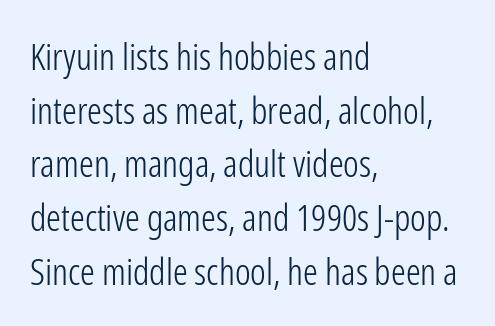
{"serif": "no", "italic": "no", "bold": "no", "weight": "light", "width": "condensed", "stroke_contrast": "low", "x_height": "medium", "monospaced": "no", "underline": "no", "align": "left", "line_spacing": "normal", "line_spacing_ratio": 1.45, "letter_spacing": "normal", "letter_spacing_em": 0.0, "glyph_px": 37}
